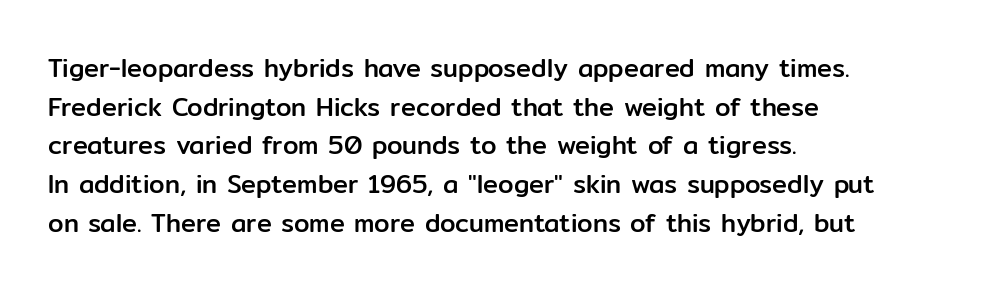
Q: Is the text italic (slanted)? A: No, it is upright.
Q: Is the text underlined? A: No.
Q: How is the paragraph aligned? A: Left-aligned.
Q: Is the spacing between letters normal or unusually wide? A: Normal.
Q: Is the spacing between lines tight, normal or loose? A: Normal.
